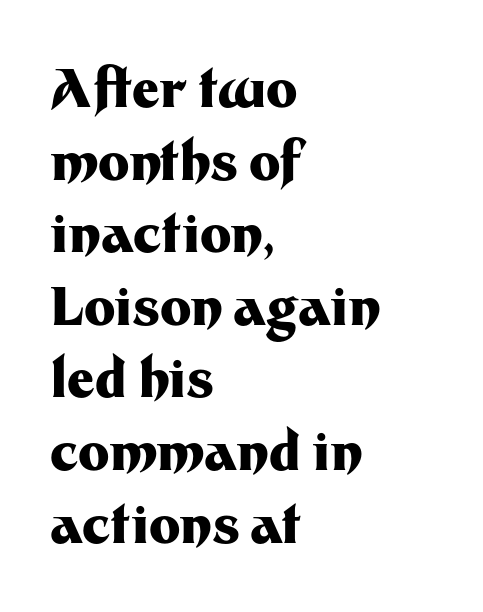
The image shows 53 px heavy sans-serif type, upright; set left-aligned, normal line spacing (1.37x), normal letter spacing, not underlined; medium stroke contrast and a medium x-height.
